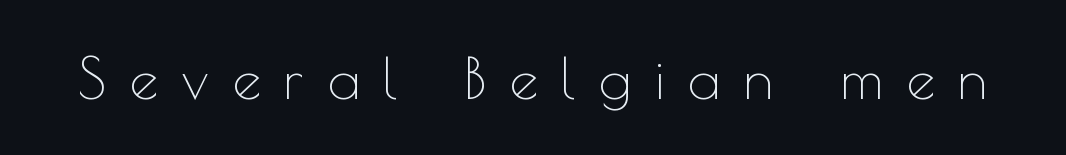
These lines have a slow, spaced-out rhythm from letter to letter. The rendering uses natural spacing where letterforms have individual widths. The font is comparable to plain body text, perhaps lighter. The gap between lines stays unmarked.
